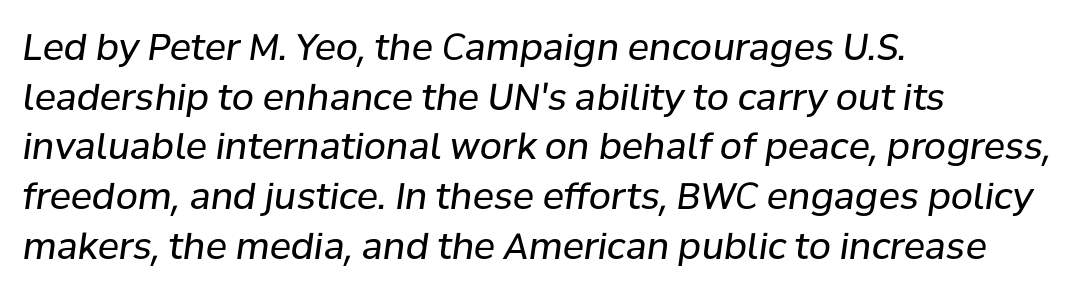
The image shows 36 px regular-weight type, italic (leaning right); set left-aligned, normal line spacing (1.38x), normal letter spacing, not underlined; low stroke contrast and a medium x-height.
